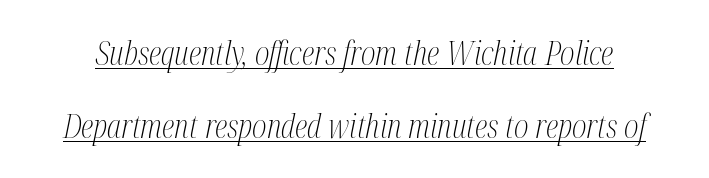
{"serif": "yes", "italic": "yes", "lean": "right", "slant_degrees": 12, "bold": "no", "weight": "light", "width": "condensed", "stroke_contrast": "medium", "x_height": "medium", "monospaced": "no", "underline": "yes", "line_spacing": "loose", "line_spacing_ratio": 2.28, "letter_spacing": "normal", "letter_spacing_em": 0.0, "glyph_px": 32}
